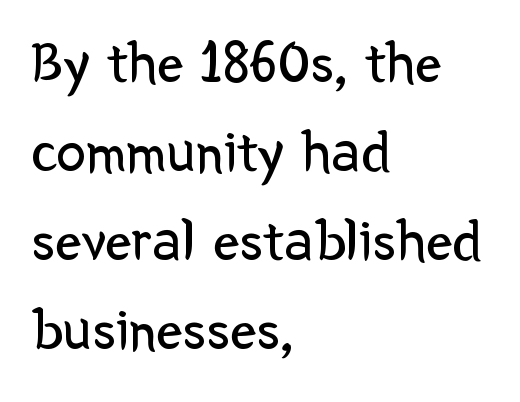
This is not heavy type; no bold has been used. The rendering uses a moderate line-height, typical for paragraphs. Glyph-to-glyph distance matches everyday printed text. Examine the stroke ends and you'll find no serifs. Do the characters align in a grid? No, the font is proportional.
